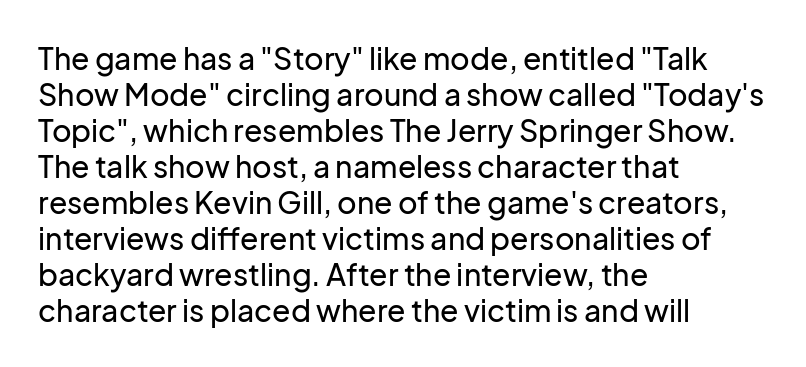
Q: Is the text italic (slanted)? A: No, it is upright.
Q: Is the typeface a serif or a sans-serif typeface? A: Sans-serif.
Q: Is the text underlined? A: No.
Q: How is the paragraph aligned? A: Left-aligned.
Q: Is the spacing between letters normal or unusually wide? A: Normal.
Q: Width (condensed, normal, or wide)? A: Normal.
Q: Stroke contrast? A: Low.
Q: x-height? A: Medium.
Q: Monospaced? A: No.
